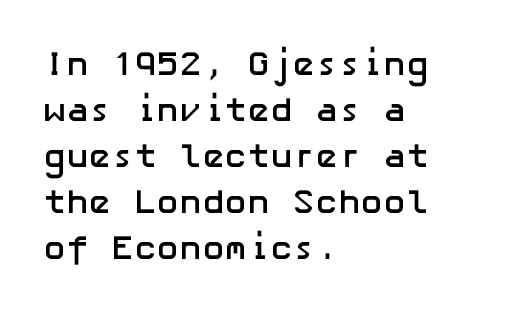
The image shows 34 px semibold sans-serif type, upright; set left-aligned, normal line spacing (1.35x), normal letter spacing, not underlined; low stroke contrast and a medium x-height.
